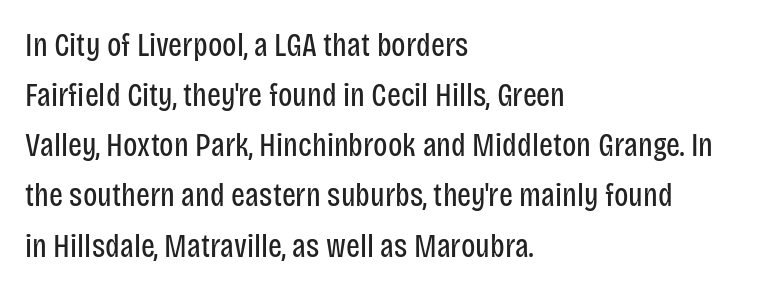
Here the designer chose a conventional face with non-uniform glyph widths. Underlining? Definitely not there. Nothing sits at the stroke ends, so this counts as sans-serif. Characters remain perfectly vertical along every line. If you drew a ruler down the left edge, every line would touch it. Here the glyphs are tracked normally, forming tight word shapes.
